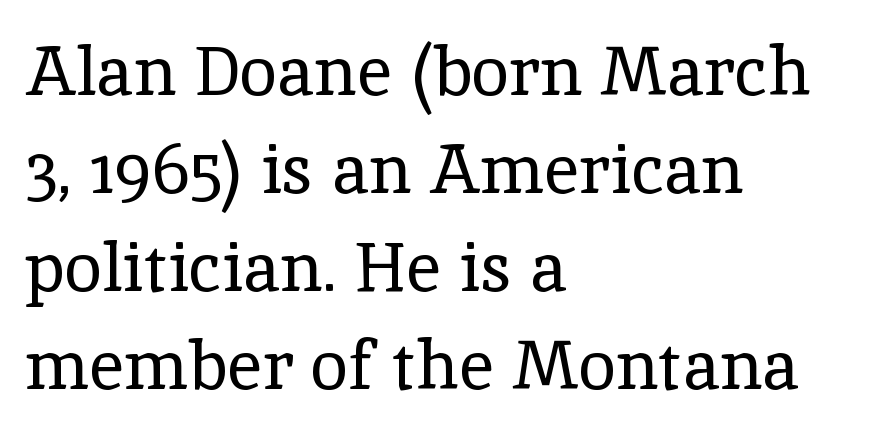
The image shows 69 px regular-weight serif type, upright; set left-aligned, normal line spacing (1.42x), normal letter spacing, not underlined; a medium x-height.
